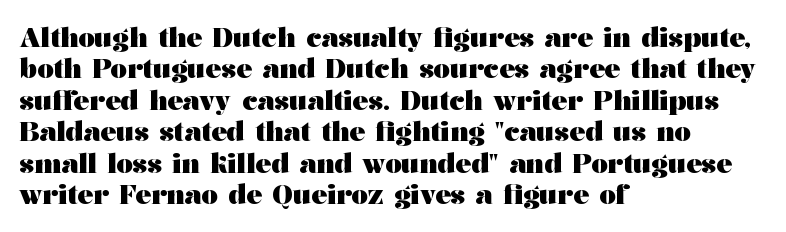
The image shows 26 px bold type, upright; set left-aligned, line spacing 1.21x, normal letter spacing, not underlined.
